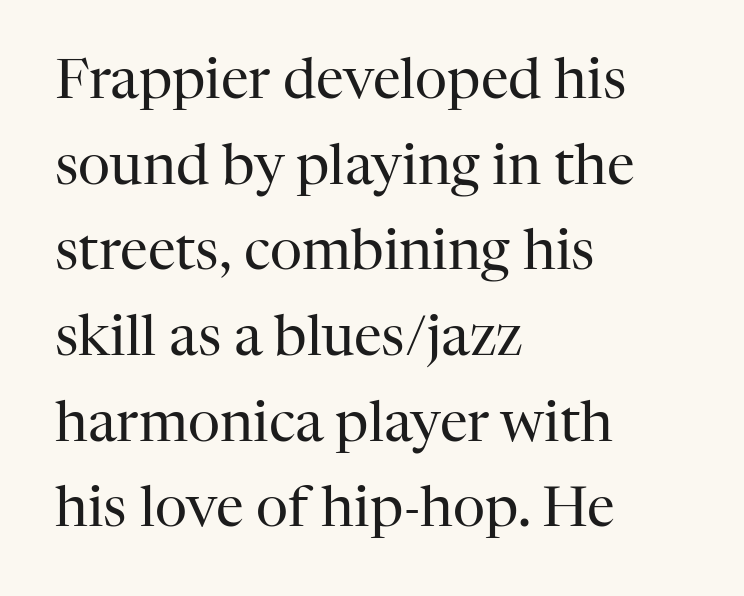
{"serif": "yes", "italic": "no", "bold": "no", "weight": "regular", "width": "normal", "stroke_contrast": "high", "x_height": "medium", "monospaced": "no", "underline": "no", "align": "left", "line_spacing": "normal", "line_spacing_ratio": 1.53, "letter_spacing": "normal", "letter_spacing_em": 0.0, "glyph_px": 56}
